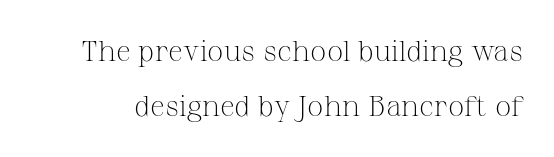
I'd call this a serif setting — the letters wear small feet. The strokes are not fattened; the text isn't bold. This is the regular roman posture of the typeface. Only glyphs here, with clear space below each row.
